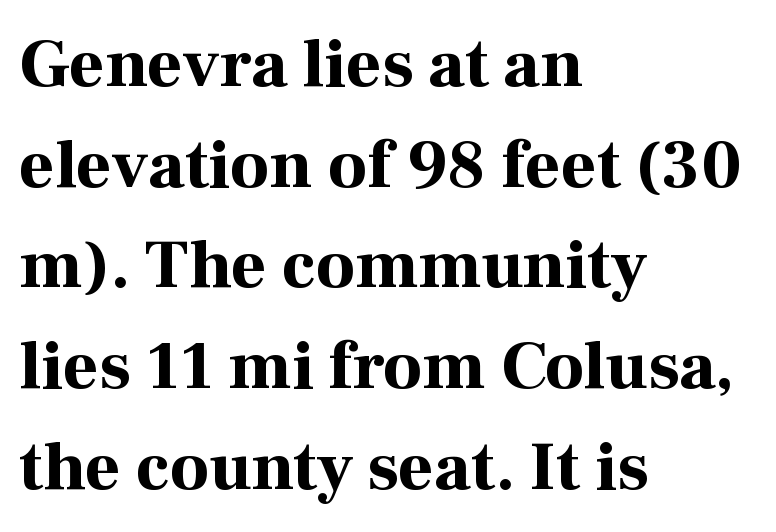
{"serif": "yes", "italic": "no", "bold": "yes", "weight": "bold", "width": "normal", "stroke_contrast": "high", "x_height": "medium", "monospaced": "no", "underline": "no", "align": "left", "line_spacing": "normal", "line_spacing_ratio": 1.46, "letter_spacing": "normal", "letter_spacing_em": 0.0, "glyph_px": 69}
